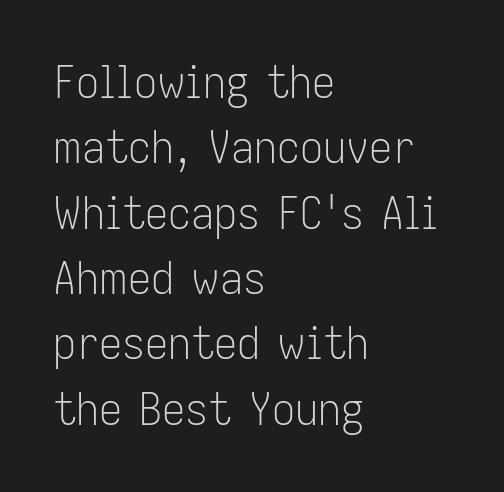
Q: Is the text bold? A: No.
Q: Is the text italic (slanted)? A: No, it is upright.
Q: Is the typeface a serif or a sans-serif typeface? A: Sans-serif.
Q: Is the text underlined? A: No.
Q: How is the paragraph aligned? A: Left-aligned.
Q: Is the spacing between letters normal or unusually wide? A: Normal.
Q: Is the spacing between lines tight, normal or loose? A: Normal.
Q: Width (condensed, normal, or wide)? A: Condensed.
Q: Stroke contrast? A: Low.
Q: x-height? A: Medium.
Q: Monospaced? A: No.
